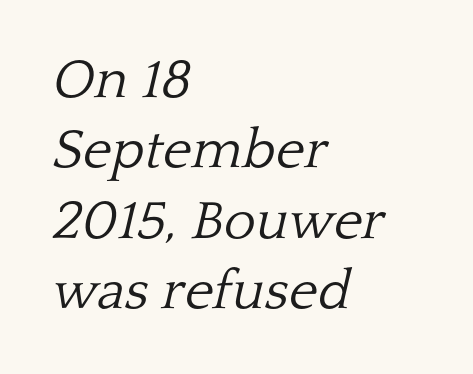
Vertically, the passage feels balanced, rows spaced as you'd expect. Every row of glyphs begins at an identical x-position on the left. Style check: oblique. Small tapered or slab feet sit at the stroke ends, so this counts as serif. Stems here are at most as thick as an everyday book face. Only glyphs here, with clear space below each row.
